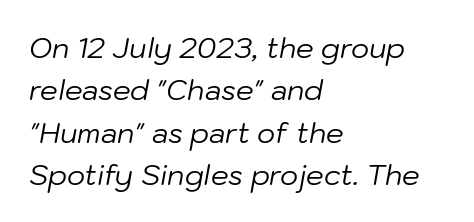
Weight: regular or lighter. A typesetter would call this leading conventional body-copy spacing. Horizontal alignment here is leftward, the default for most running prose. Decoration check: the copy has no underline. Do the characters align in a grid? No, the font is proportional. Is the type slanted? Yes — the strokes lean at a clear angle.
